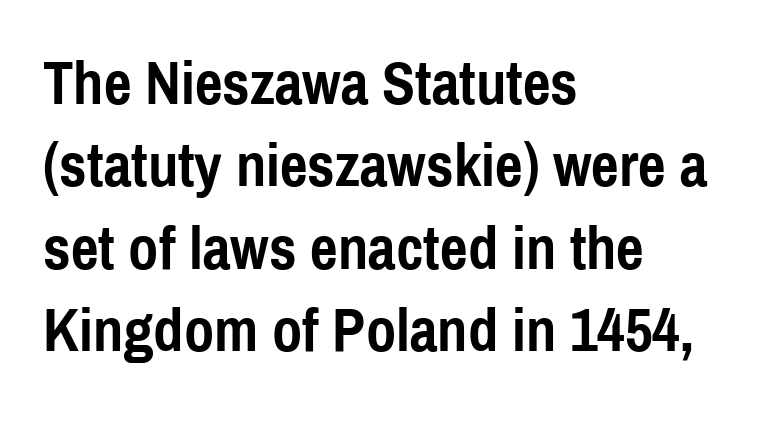
Q: Is the text bold? A: Yes.
Q: Is the text italic (slanted)? A: No, it is upright.
Q: Is the typeface a serif or a sans-serif typeface? A: Sans-serif.
Q: Is the text underlined? A: No.
Q: How is the paragraph aligned? A: Left-aligned.
Q: Is the spacing between letters normal or unusually wide? A: Normal.
Q: Is the spacing between lines tight, normal or loose? A: Normal.
Q: Width (condensed, normal, or wide)? A: Condensed.
Q: x-height? A: Medium.
Q: Monospaced? A: No.
